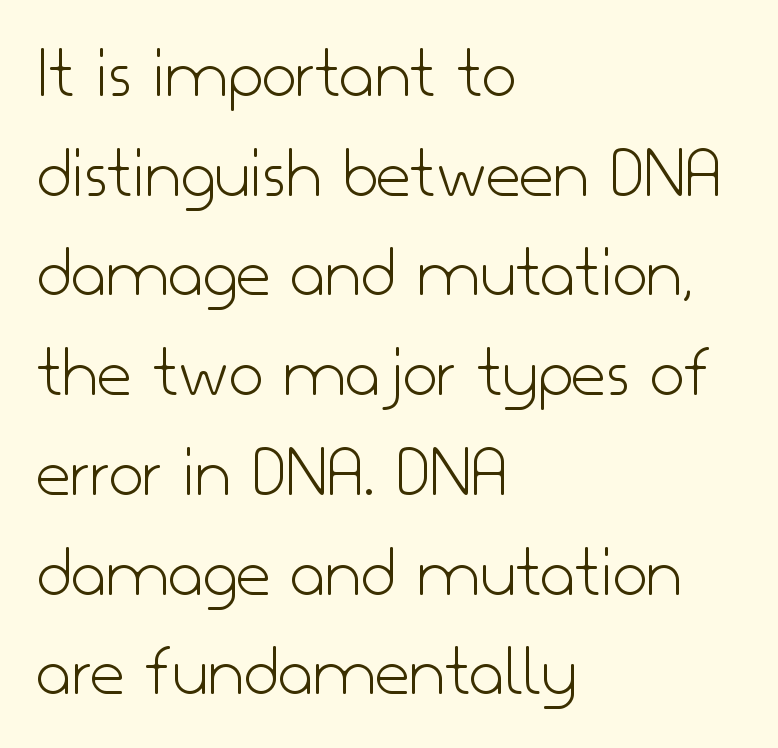
{"serif": "no", "italic": "no", "bold": "no", "weight": "light", "width": "normal", "stroke_contrast": "low", "x_height": "small", "monospaced": "no", "underline": "no", "align": "left", "line_spacing": "normal", "line_spacing_ratio": 1.33, "letter_spacing": "normal", "letter_spacing_em": 0.0, "glyph_px": 75}
